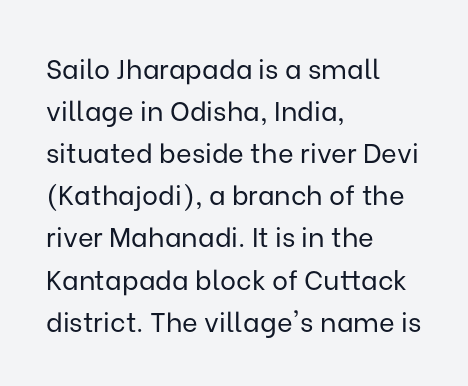
{"italic": "no", "bold": "no", "underline": "no", "align": "left", "line_spacing": "normal", "line_spacing_ratio": 1.56, "letter_spacing": "normal", "letter_spacing_em": 0.0, "glyph_px": 27}
